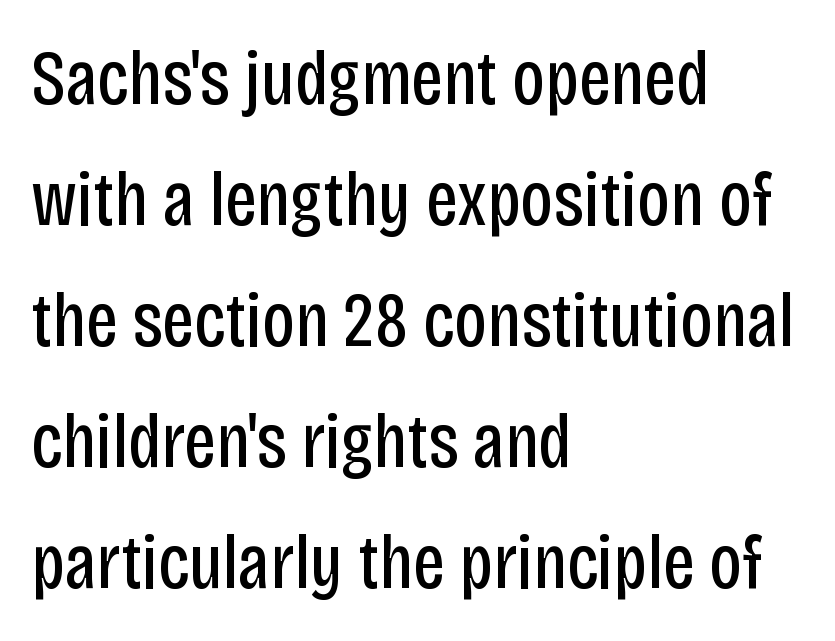
Q: Is the text bold? A: No.
Q: Is the text italic (slanted)? A: No, it is upright.
Q: Is the typeface a serif or a sans-serif typeface? A: Sans-serif.
Q: Is the text underlined? A: No.
Q: How is the paragraph aligned? A: Left-aligned.
Q: Is the spacing between letters normal or unusually wide? A: Normal.
Q: Is the spacing between lines tight, normal or loose? A: Normal.
Q: Width (condensed, normal, or wide)? A: Condensed.
Q: Stroke contrast? A: Low.
Q: x-height? A: Large.
Q: Monospaced? A: No.
